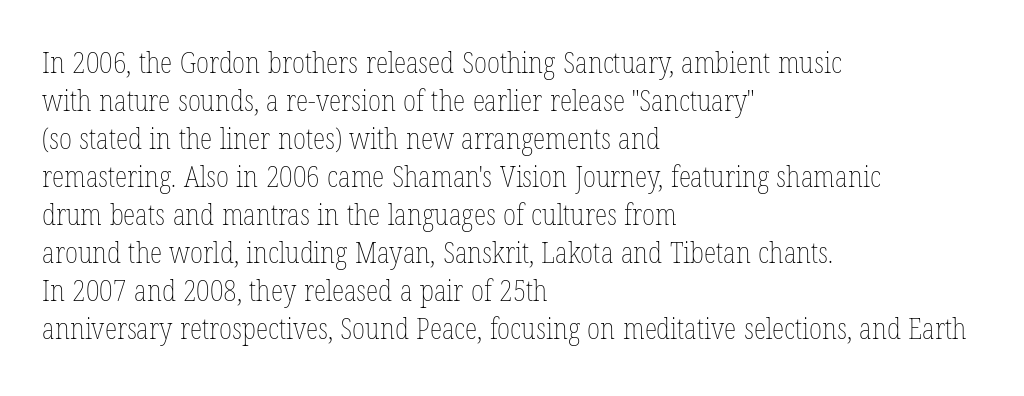
{"italic": "no", "bold": "no", "weight": "thin", "width": "condensed", "stroke_contrast": "low", "x_height": "medium", "monospaced": "no", "underline": "no", "align": "left", "line_spacing": "normal", "line_spacing_ratio": 1.31, "letter_spacing": "normal", "letter_spacing_em": 0.0, "glyph_px": 29}
